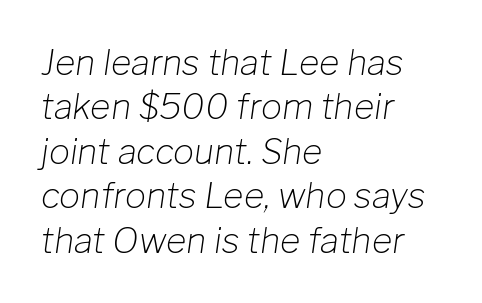
{"italic": "yes", "lean": "right", "slant_degrees": 8, "bold": "no", "weight": "light", "width": "normal", "stroke_contrast": "low", "x_height": "medium", "monospaced": "no", "underline": "no", "align": "left", "line_spacing": "normal", "line_spacing_ratio": 1.27, "letter_spacing": "normal", "letter_spacing_em": 0.0, "glyph_px": 35}
